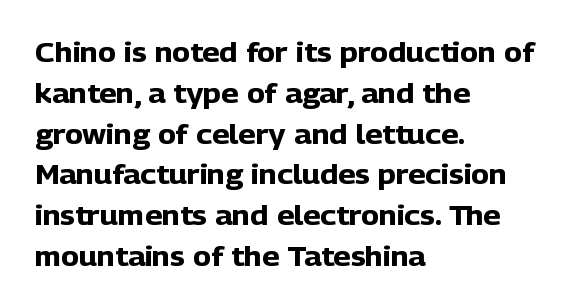
Q: Is the text bold? A: Yes.
Q: Is the text italic (slanted)? A: No, it is upright.
Q: Is the text underlined? A: No.
Q: How is the paragraph aligned? A: Left-aligned.
Q: Is the spacing between letters normal or unusually wide? A: Normal.
Q: Is the spacing between lines tight, normal or loose? A: Normal.
